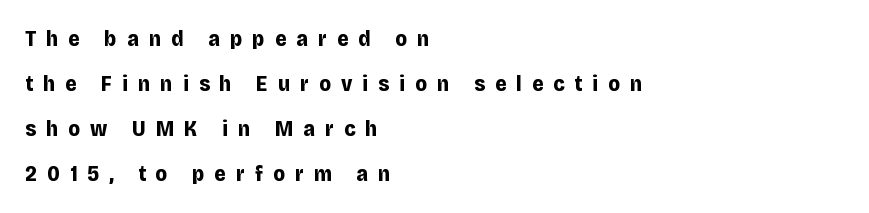
{"italic": "no", "bold": "yes", "underline": "no", "align": "left", "line_spacing": "loose", "line_spacing_ratio": 2.05, "letter_spacing": "wide", "letter_spacing_em": 0.46, "glyph_px": 22}
